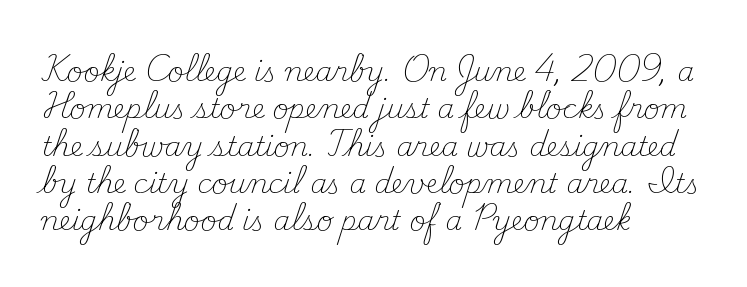
The image shows 27 px text type; set left-aligned, normal line spacing (1.38x), normal letter spacing, not underlined.
